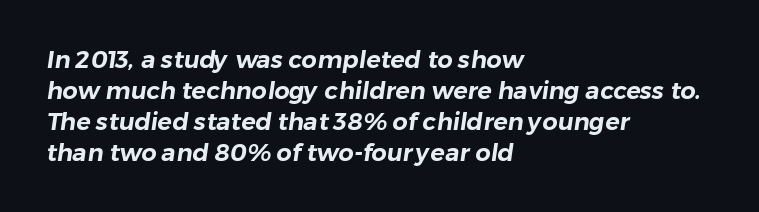
The image shows 24 px text type; set left-aligned, normal line spacing (1.29x), normal letter spacing, not underlined.
